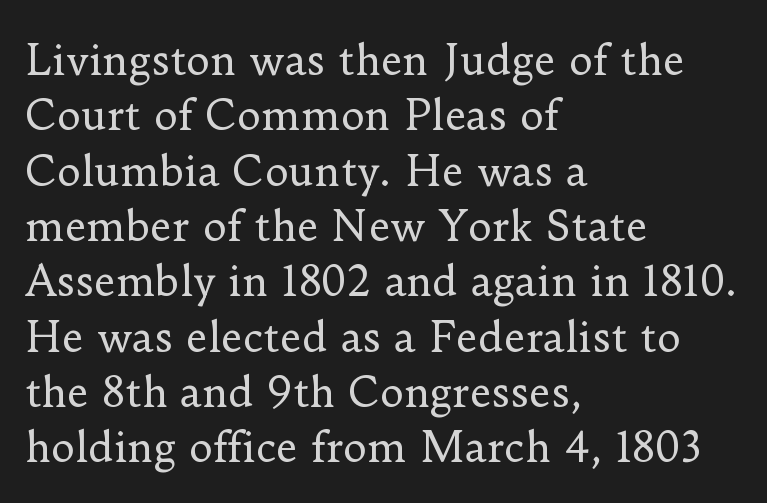
The letters advance in unequal steps, a hallmark of proportional type. The rag falls on the right side of this text block. Descenders are the only things crossing below the line. You can tell from the footed stems that serif type was used.
